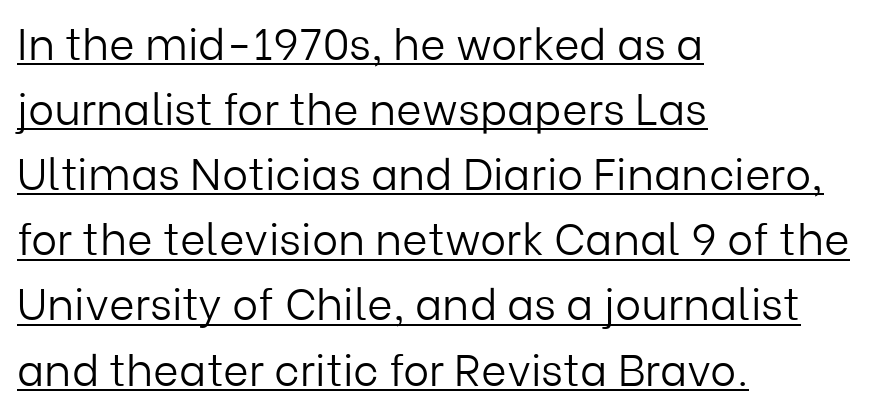
The image shows 44 px light sans-serif type, upright; set left-aligned, normal line spacing (1.48x), normal letter spacing, underlined; low stroke contrast and a medium x-height.
